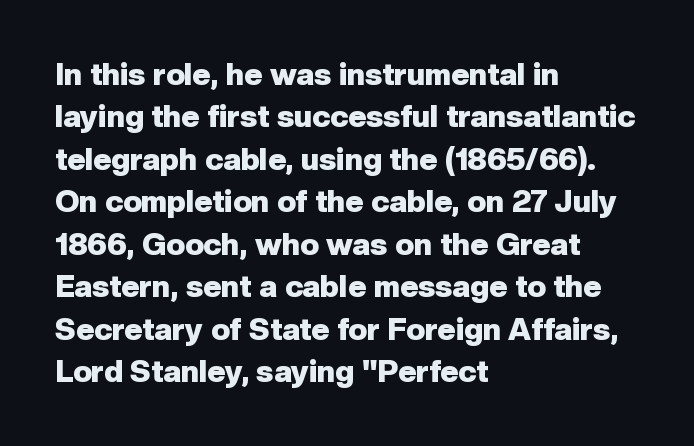
{"serif": "no", "italic": "no", "bold": "yes", "weight": "heavy", "width": "normal", "stroke_contrast": "low", "x_height": "medium", "monospaced": "no", "underline": "no", "align": "left", "line_spacing": "normal", "line_spacing_ratio": 1.37, "letter_spacing": "normal", "letter_spacing_em": 0.0, "glyph_px": 31}
